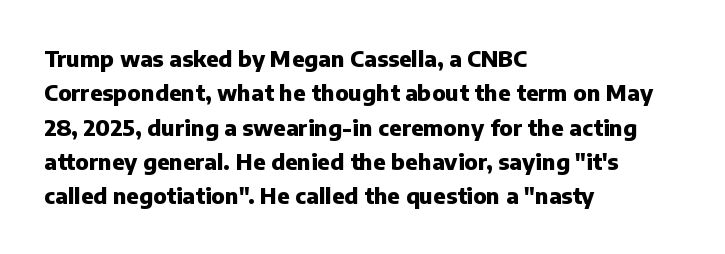
The image shows 22 px bold type, upright; set left-aligned, normal line spacing (1.56x), normal letter spacing, not underlined.
